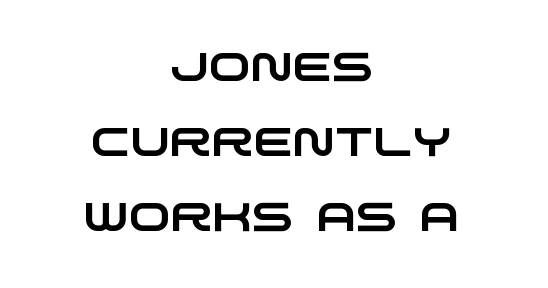
The image shows 40 px wide sans-serif type; set centered, line spacing 1.87x, normal letter spacing, not underlined; low stroke contrast and a large x-height.
